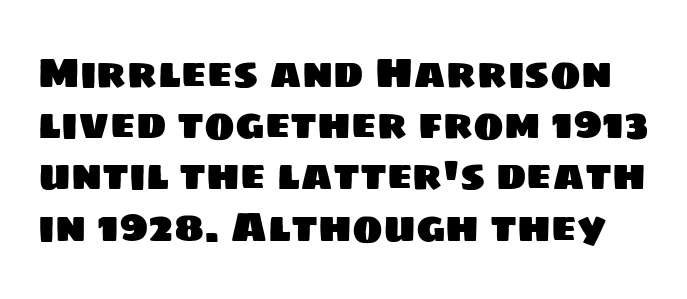
{"serif": "no", "width": "normal", "stroke_contrast": "low", "x_height": "large", "monospaced": "no", "underline": "no", "line_spacing": "normal", "line_spacing_ratio": 1.25, "letter_spacing": "normal", "letter_spacing_em": 0.0, "glyph_px": 41}
